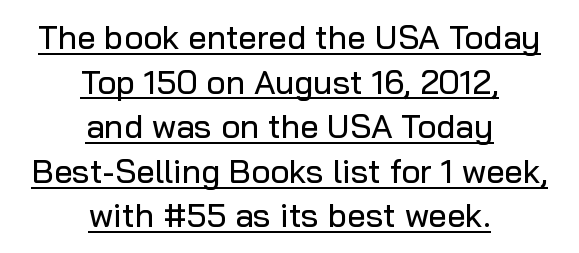
{"serif": "no", "italic": "no", "width": "normal", "stroke_contrast": "low", "x_height": "medium", "monospaced": "no", "underline": "yes", "align": "center", "line_spacing": "normal", "line_spacing_ratio": 1.35, "letter_spacing": "normal", "letter_spacing_em": 0.0, "glyph_px": 33}
